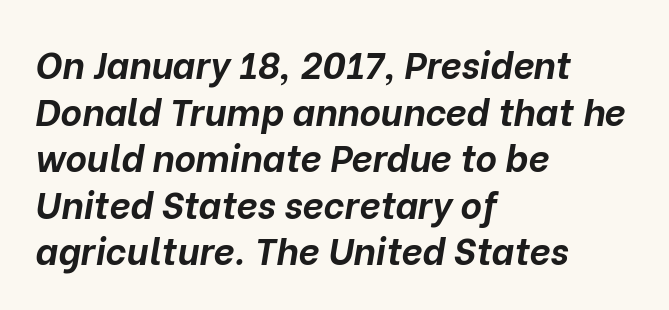
Q: Is the text bold? A: Yes.
Q: Is the text italic (slanted)? A: Yes, it leans right by about 10 degrees.
Q: Is the text underlined? A: No.
Q: How is the paragraph aligned? A: Left-aligned.
Q: Is the spacing between letters normal or unusually wide? A: Normal.
Q: Is the spacing between lines tight, normal or loose? A: Normal.
Q: Width (condensed, normal, or wide)? A: Normal.
Q: Stroke contrast? A: Low.
Q: x-height? A: Medium.
Q: Monospaced? A: No.
